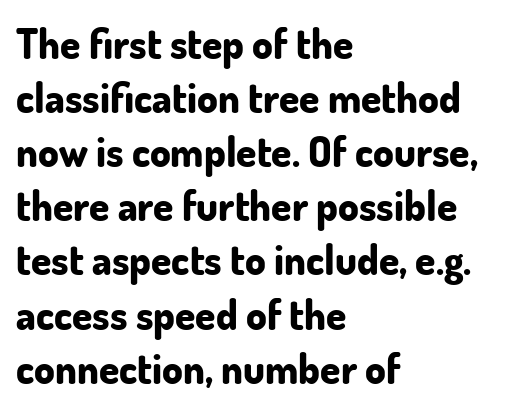
The image shows 41 px bold sans-serif type, upright; set left-aligned, normal line spacing (1.32x), normal letter spacing, not underlined; low stroke contrast and a small x-height.
